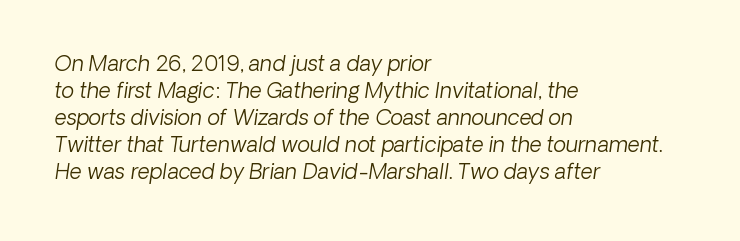
Q: Is the text bold? A: No.
Q: Is the text underlined? A: No.
Q: How is the paragraph aligned? A: Left-aligned.
Q: Is the spacing between letters normal or unusually wide? A: Normal.
Q: Is the spacing between lines tight, normal or loose? A: Normal.
